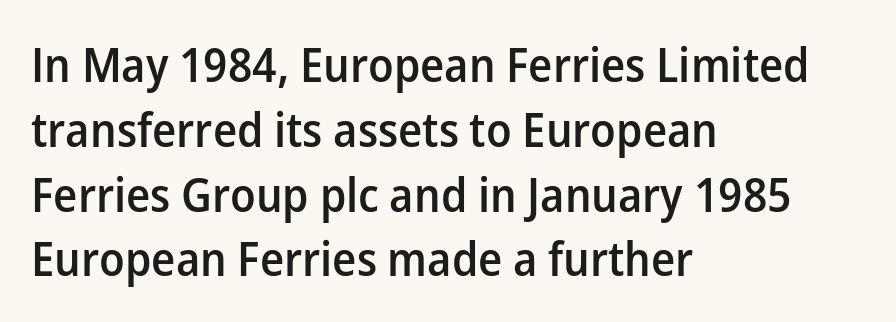
The image shows 48 px semibold sans-serif type, upright; set left-aligned, normal line spacing (1.35x), normal letter spacing, not underlined; low stroke contrast and a medium x-height.
